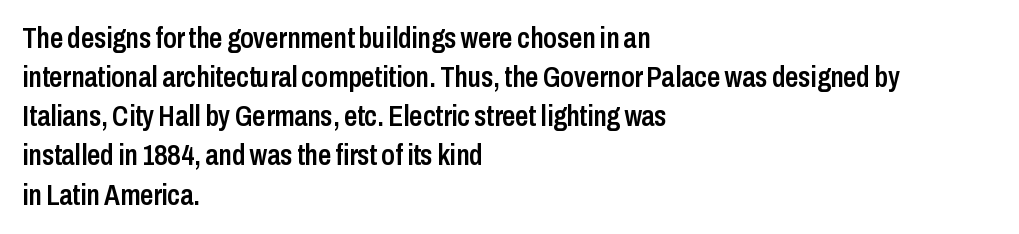
{"serif": "no", "italic": "no", "bold": "semi", "weight": "semibold", "width": "condensed", "stroke_contrast": "low", "x_height": "medium", "monospaced": "no", "underline": "no", "align": "left", "line_spacing": "normal", "line_spacing_ratio": 1.35, "letter_spacing": "normal", "letter_spacing_em": 0.0, "glyph_px": 29}
